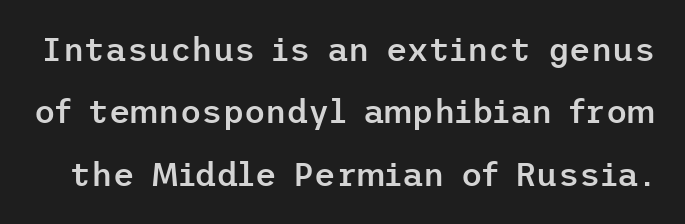
The image shows 33 px semibold sans-serif type, upright; set line spacing 1.89x, normal letter spacing, not underlined; low stroke contrast and a medium x-height.
